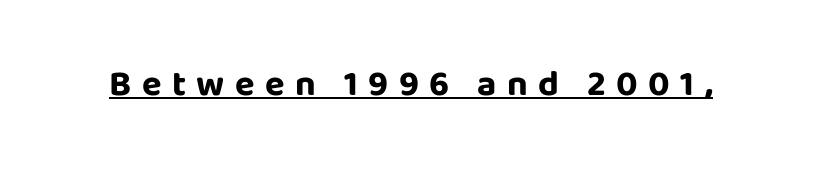
{"serif": "no", "italic": "no", "bold": "yes", "weight": "bold", "width": "normal", "stroke_contrast": "low", "x_height": "large", "monospaced": "no", "underline": "yes", "letter_spacing": "wide", "letter_spacing_em": 0.29, "glyph_px": 36}
